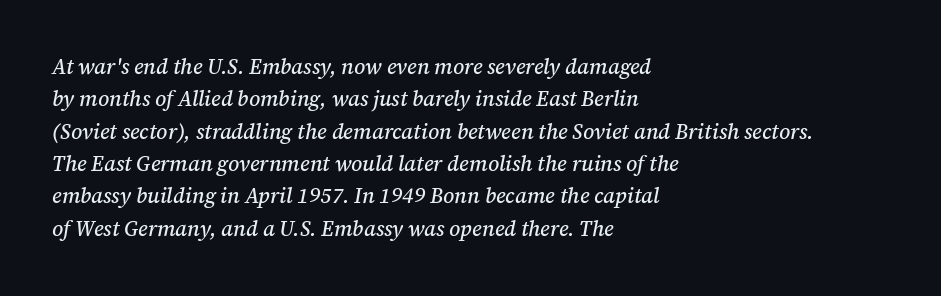
Look at the tracking — it's just the regular setting, nothing added. Unmarked baselines from the first word to the last. Casual observation: everything's shoved over to the left. Italic? Definitely — the glyphs are oblique.
